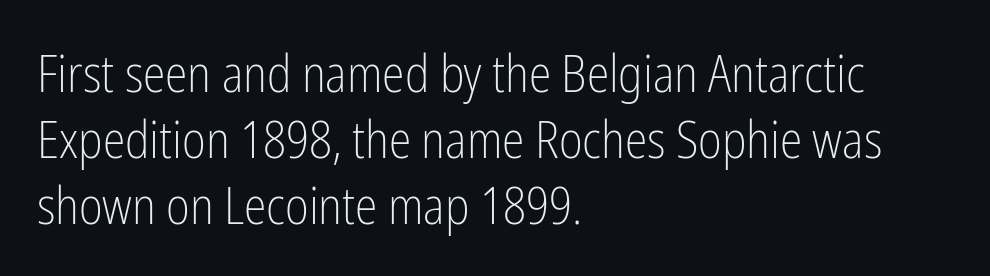
The image shows 51 px light, condensed sans-serif type, upright; set left-aligned, normal line spacing (1.29x), normal letter spacing, not underlined; low stroke contrast and a medium x-height.
